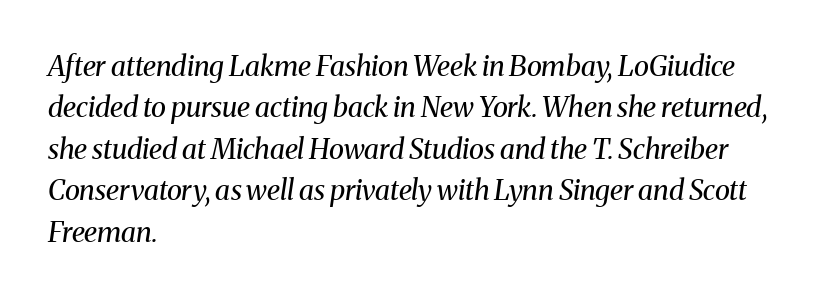
Q: Is the text bold? A: No.
Q: Is the text italic (slanted)? A: Yes, it leans right by about 8 degrees.
Q: Is the typeface a serif or a sans-serif typeface? A: Serif.
Q: Is the text underlined? A: No.
Q: How is the paragraph aligned? A: Left-aligned.
Q: Is the spacing between letters normal or unusually wide? A: Normal.
Q: Is the spacing between lines tight, normal or loose? A: Normal.
Q: Width (condensed, normal, or wide)? A: Normal.
Q: Stroke contrast? A: Medium.
Q: x-height? A: Medium.
Q: Monospaced? A: No.
